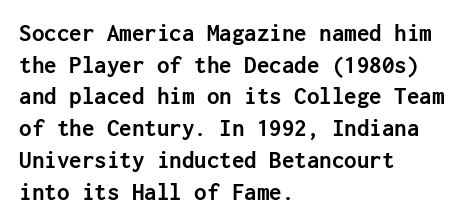
The image shows 25 px bold type, upright; set left-aligned, normal line spacing (1.27x), normal letter spacing, not underlined.
